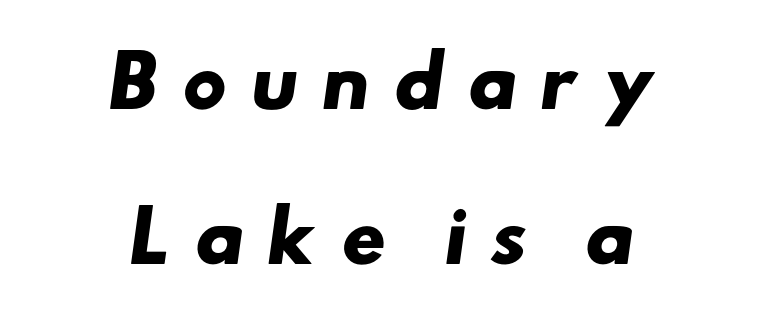
The passage shown is not underscored anywhere. This rendering uses center alignment, leaving both contours irregular but symmetric. A typesetter would call this heavily tracked-out type. Think of a printed novel: that variable character pitch is what you see here. The characters display no serif detailing; their extremities are plain.
